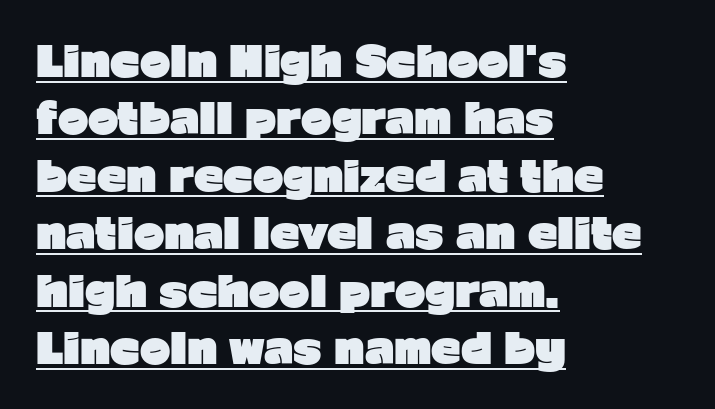
The image shows 41 px heavy sans-serif type, upright; set left-aligned, normal line spacing (1.4x), normal letter spacing, underlined; low stroke contrast and a medium x-height.
